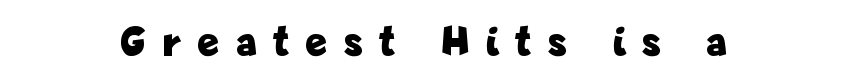
{"serif": "no", "italic": "no", "bold": "yes", "weight": "bold", "width": "condensed", "stroke_contrast": "low", "x_height": "medium", "monospaced": "no", "underline": "no", "align": "center", "letter_spacing": "wide", "letter_spacing_em": 0.43, "glyph_px": 43}
